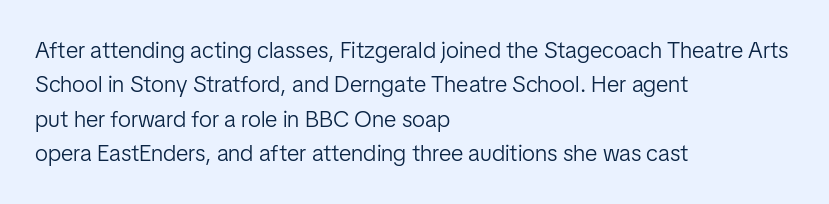
Q: Is the text bold? A: No.
Q: Is the text italic (slanted)? A: No, it is upright.
Q: Is the text underlined? A: No.
Q: How is the paragraph aligned? A: Left-aligned.
Q: Is the spacing between letters normal or unusually wide? A: Normal.
Q: Is the spacing between lines tight, normal or loose? A: Normal.
